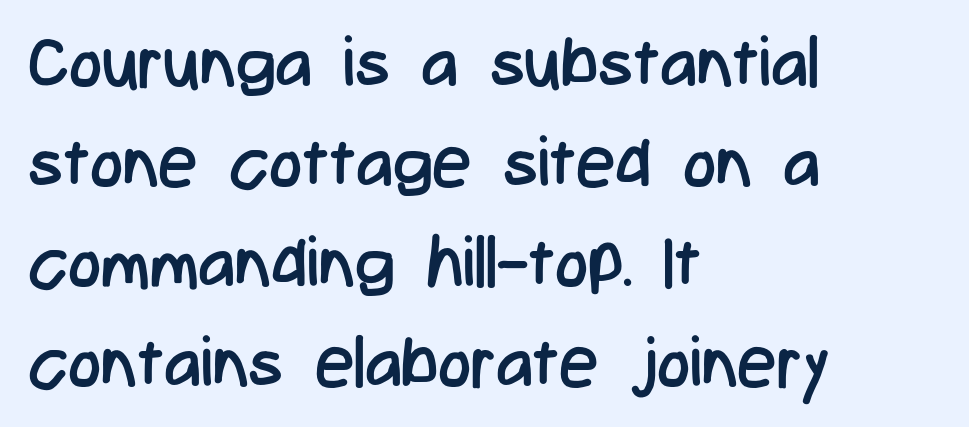
The image shows 70 px regular-weight, condensed sans-serif type, upright; set left-aligned, normal line spacing (1.43x), normal letter spacing, not underlined; low stroke contrast and a medium x-height.
